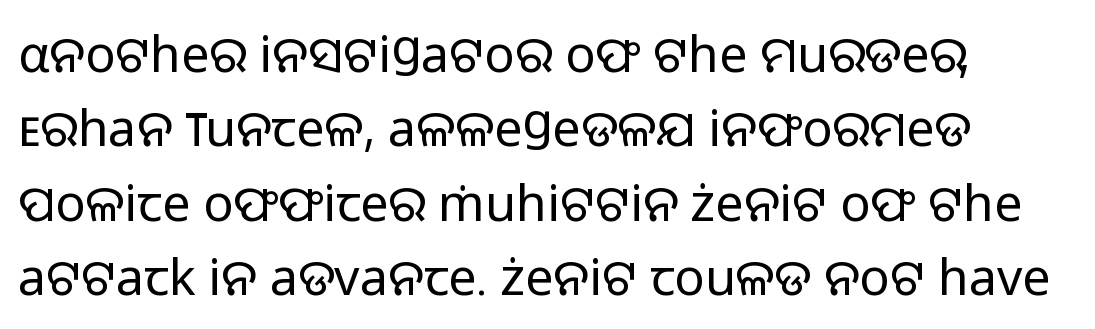
{"serif": "no", "italic": "no", "bold": "no", "weight": "regular", "width": "normal", "stroke_contrast": "low", "x_height": "medium", "monospaced": "no", "underline": "no", "align": "left", "line_spacing": "normal", "line_spacing_ratio": 1.49, "letter_spacing": "normal", "letter_spacing_em": 0.0, "glyph_px": 50}
